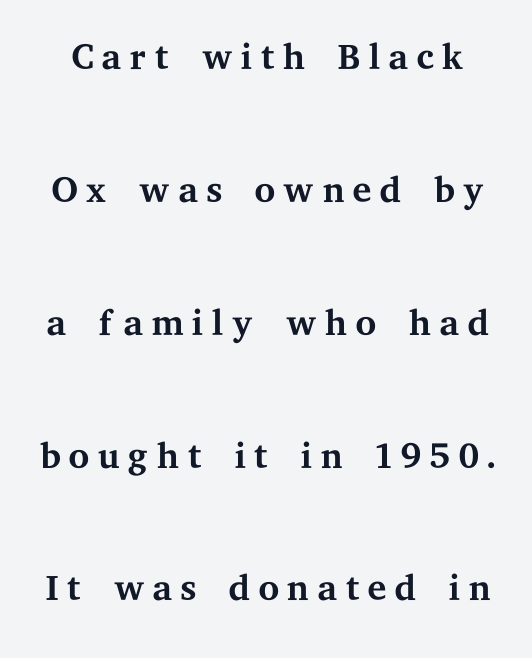
Every stem runs plumb, perpendicular to the baseline. These lines are rendered in a variable-pitch font. Descenders are the only things crossing below the line. Weight: in the light-to-regular range.
